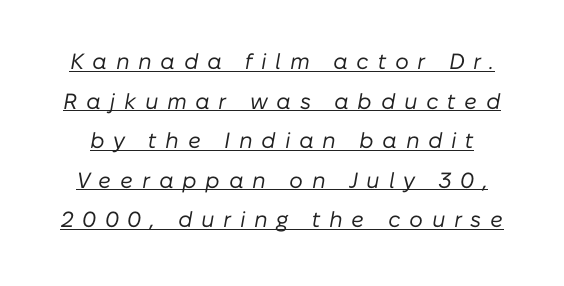
The image shows 22 px text type, italic (leaning right); set line spacing 1.8x, unusually wide letter spacing (+0.39 em), underlined.
